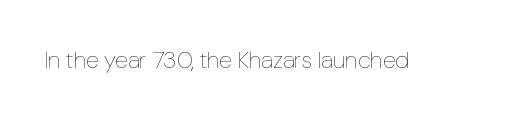
Q: Is the text bold? A: No.
Q: Is the text italic (slanted)? A: No, it is upright.
Q: Is the text underlined? A: No.
Q: Is the spacing between letters normal or unusually wide? A: Normal.
